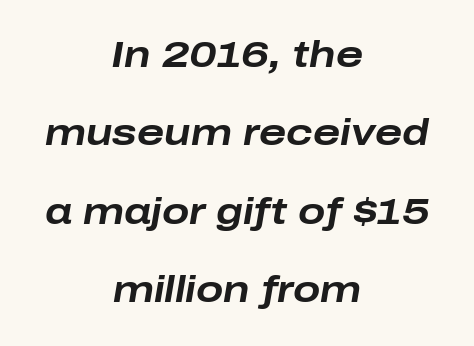
Q: Is the text bold? A: Yes.
Q: Is the text italic (slanted)? A: Yes, it leans right by about 10 degrees.
Q: Is the text underlined? A: No.
Q: How is the paragraph aligned? A: Centered.
Q: Is the spacing between letters normal or unusually wide? A: Normal.
Q: Is the spacing between lines tight, normal or loose? A: Loose.
Q: Width (condensed, normal, or wide)? A: Wide.
Q: Stroke contrast? A: Low.
Q: x-height? A: Medium.
Q: Monospaced? A: No.
